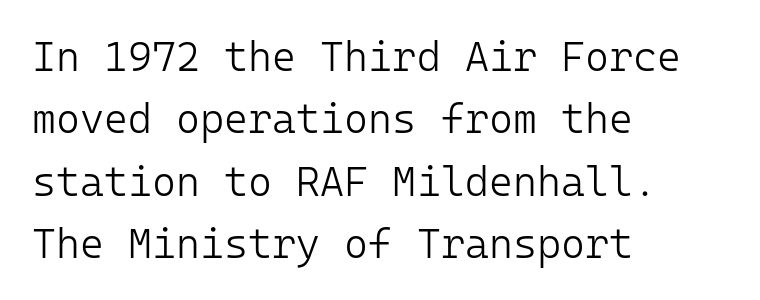
Caption: standard tracking, unaltered. Counters stay open thanks to moderate or lighter strokes. Note: no serifs on the glyphs. Unmarked baselines from the first word to the last.
